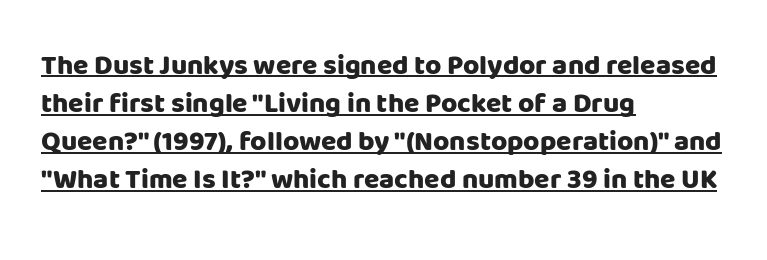
Q: Is the text bold? A: Yes.
Q: Is the text italic (slanted)? A: No, it is upright.
Q: Is the typeface a serif or a sans-serif typeface? A: Sans-serif.
Q: Is the text underlined? A: Yes.
Q: How is the paragraph aligned? A: Left-aligned.
Q: Is the spacing between letters normal or unusually wide? A: Normal.
Q: Is the spacing between lines tight, normal or loose? A: Normal.
Q: Width (condensed, normal, or wide)? A: Normal.
Q: Stroke contrast? A: Low.
Q: x-height? A: Large.
Q: Monospaced? A: No.
